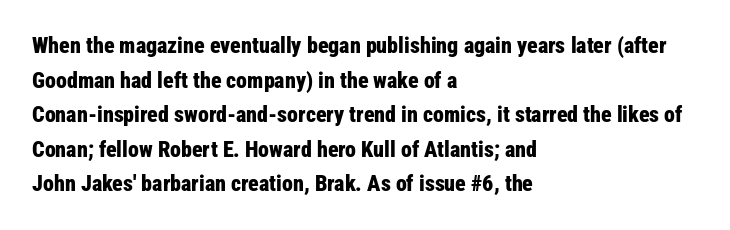
{"italic": "no", "bold": "yes", "underline": "no", "align": "left", "line_spacing": "normal", "line_spacing_ratio": 1.57, "letter_spacing": "normal", "letter_spacing_em": 0.0, "glyph_px": 22}
